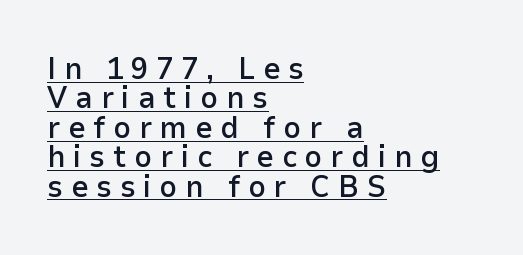
The image shows 31 px semibold sans-serif type, upright; set left-aligned, tight line spacing (0.95x), unusually wide letter spacing (+0.25 em), underlined; low stroke contrast and a medium x-height.
